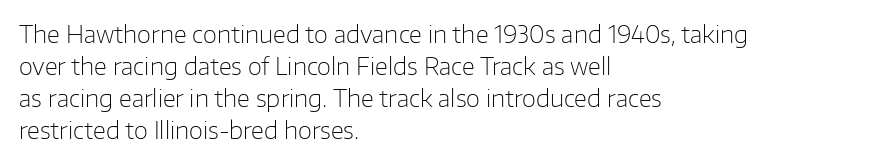
Caption: standard tracking, unaltered. Does the leading feel generous? No, just average. The lines are quadded left. Check the space under the baseline: it is left empty.
